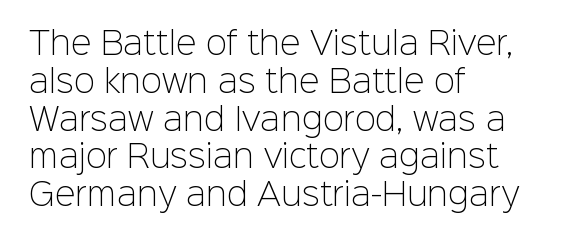
The image shows 31 px light sans-serif type, upright; set left-aligned, line spacing 1.22x, normal letter spacing, not underlined; low stroke contrast and a medium x-height.
